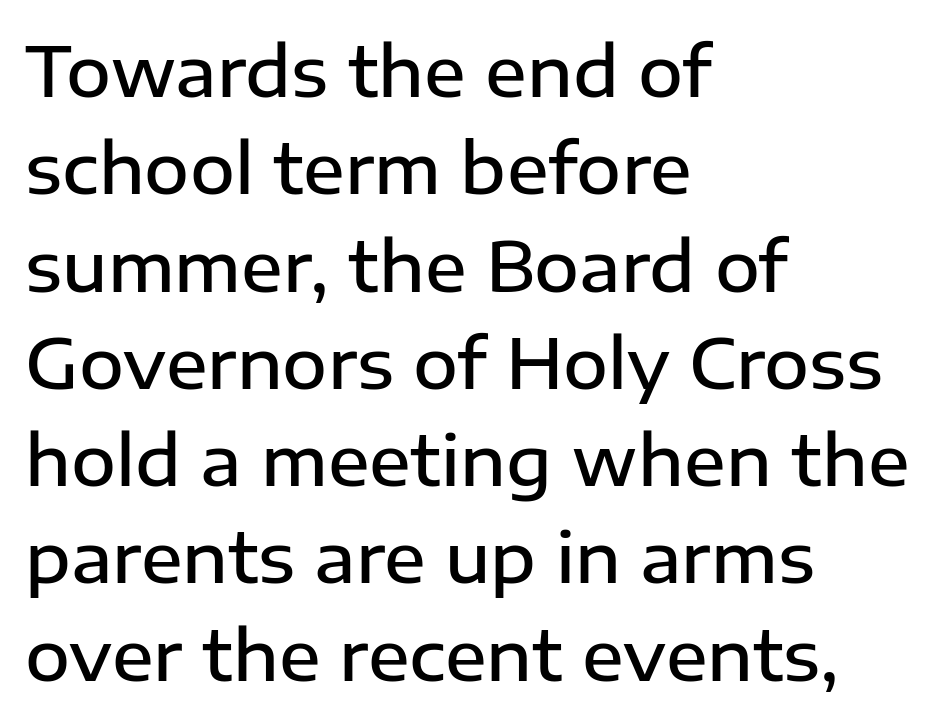
Q: Is the text bold? A: Semi-bold.
Q: Is the text italic (slanted)? A: No, it is upright.
Q: Is the typeface a serif or a sans-serif typeface? A: Sans-serif.
Q: Is the text underlined? A: No.
Q: How is the paragraph aligned? A: Left-aligned.
Q: Is the spacing between letters normal or unusually wide? A: Normal.
Q: Is the spacing between lines tight, normal or loose? A: Normal.
Q: Width (condensed, normal, or wide)? A: Normal.
Q: Stroke contrast? A: Low.
Q: x-height? A: Medium.
Q: Monospaced? A: No.
